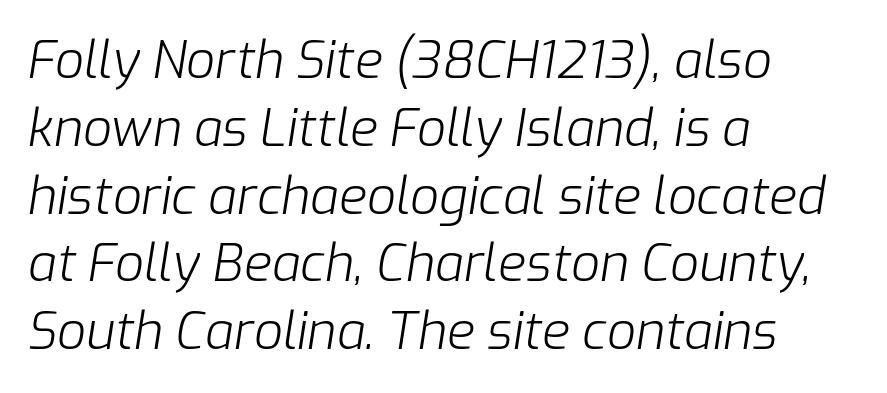
The image shows 51 px light type, italic (leaning right); set left-aligned, normal line spacing (1.33x), normal letter spacing, not underlined; low stroke contrast and a medium x-height.
